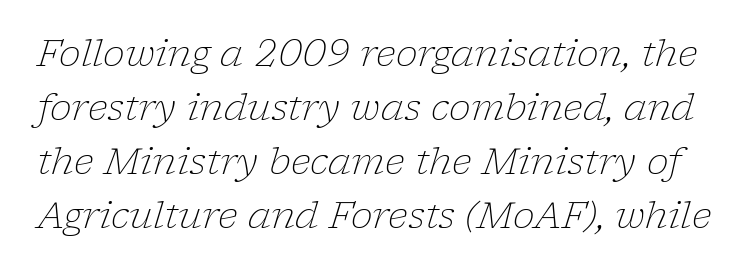
Q: Is the text bold? A: No.
Q: Is the text italic (slanted)? A: Yes, it leans right by about 17 degrees.
Q: Is the typeface a serif or a sans-serif typeface? A: Serif.
Q: Is the text underlined? A: No.
Q: Is the spacing between letters normal or unusually wide? A: Normal.
Q: Is the spacing between lines tight, normal or loose? A: Normal.
Q: Width (condensed, normal, or wide)? A: Normal.
Q: Stroke contrast? A: Low.
Q: x-height? A: Medium.
Q: Monospaced? A: No.
